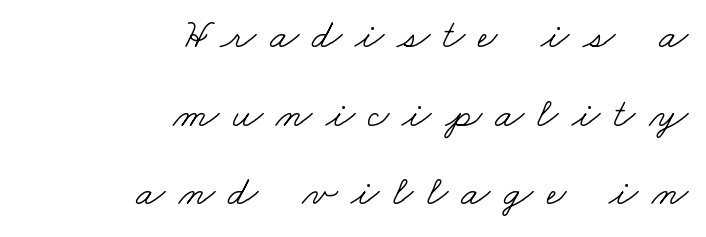
The weight would be labelled regular, book, light, or lighter still. Descenders hang freely into open space. A typesetter would call this proportional, since set widths differ per character. These lines stack with their right ends in a neat column.
